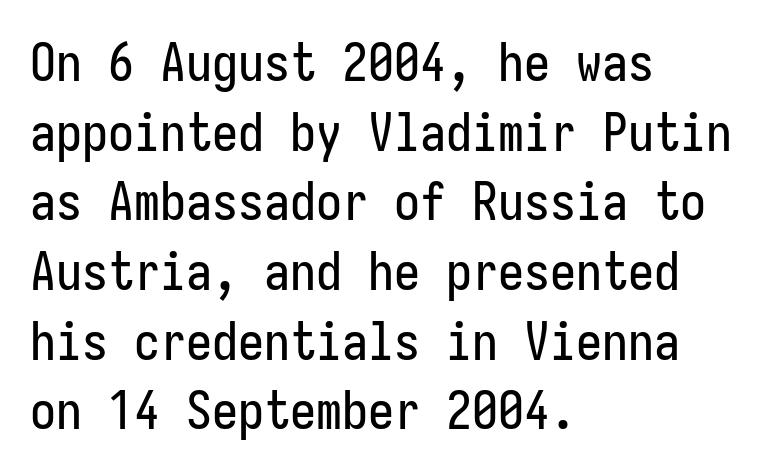
Q: Is the text italic (slanted)? A: No, it is upright.
Q: Is the typeface a serif or a sans-serif typeface? A: Sans-serif.
Q: Is the text underlined? A: No.
Q: How is the paragraph aligned? A: Left-aligned.
Q: Is the spacing between letters normal or unusually wide? A: Normal.
Q: Is the spacing between lines tight, normal or loose? A: Normal.
Q: Width (condensed, normal, or wide)? A: Condensed.
Q: Stroke contrast? A: Low.
Q: x-height? A: Medium.
